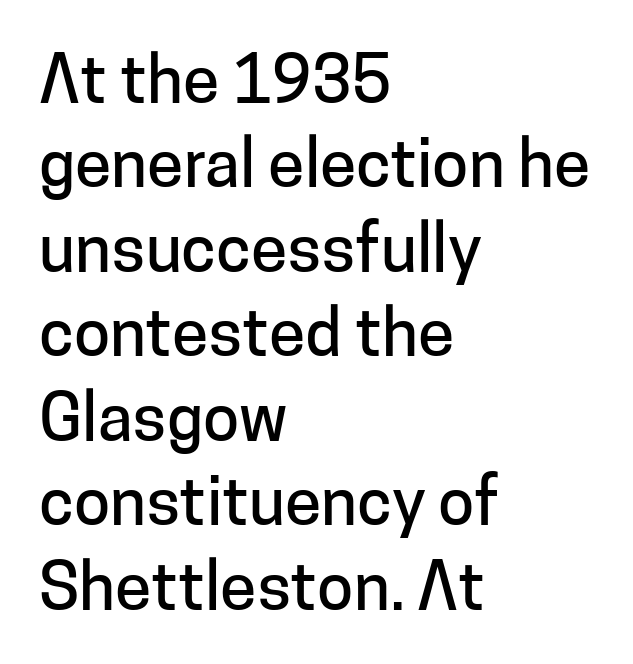
{"serif": "no", "italic": "no", "width": "normal", "stroke_contrast": "low", "x_height": "medium", "monospaced": "no", "underline": "no", "align": "left", "line_spacing": "normal", "line_spacing_ratio": 1.28, "letter_spacing": "normal", "letter_spacing_em": 0.0, "glyph_px": 66}
